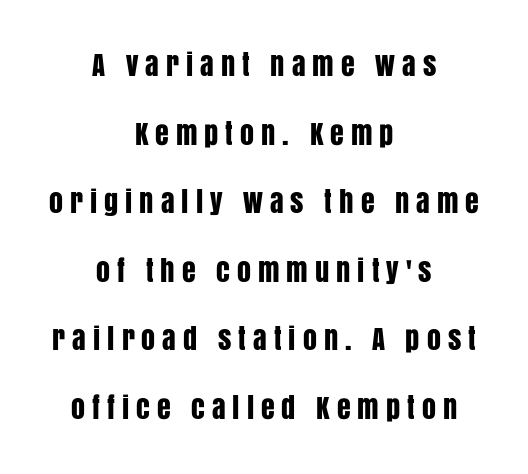
{"serif": "no", "italic": "no", "width": "condensed", "stroke_contrast": "low", "x_height": "large", "monospaced": "no", "underline": "no", "align": "center", "line_spacing": "loose", "line_spacing_ratio": 2.45, "letter_spacing": "wide", "letter_spacing_em": 0.25, "glyph_px": 28}
